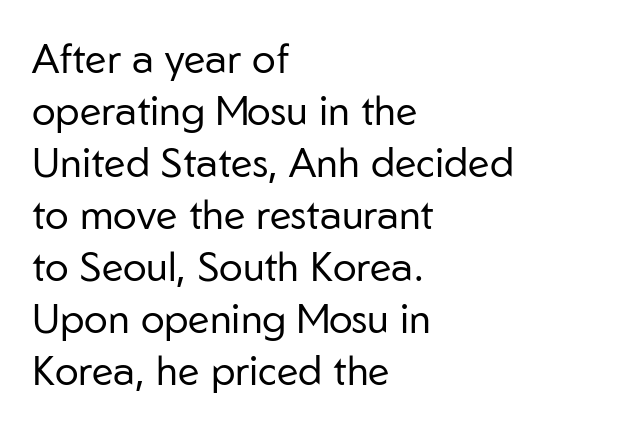
The image shows 40 px regular-weight sans-serif type, upright; set left-aligned, normal line spacing (1.3x), normal letter spacing, not underlined; low stroke contrast and a medium x-height.
